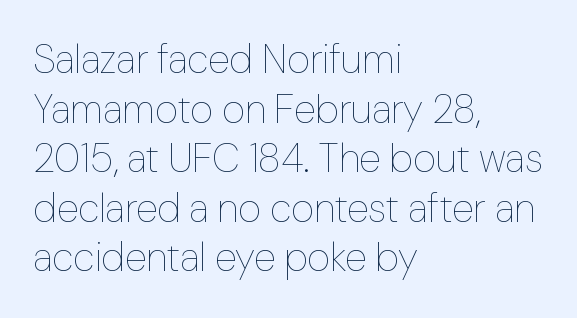
Q: Is the text bold? A: No.
Q: Is the text italic (slanted)? A: No, it is upright.
Q: Is the text underlined? A: No.
Q: How is the paragraph aligned? A: Left-aligned.
Q: Is the spacing between letters normal or unusually wide? A: Normal.
Q: Width (condensed, normal, or wide)? A: Normal.
Q: Stroke contrast? A: Low.
Q: x-height? A: Medium.
Q: Monospaced? A: No.
